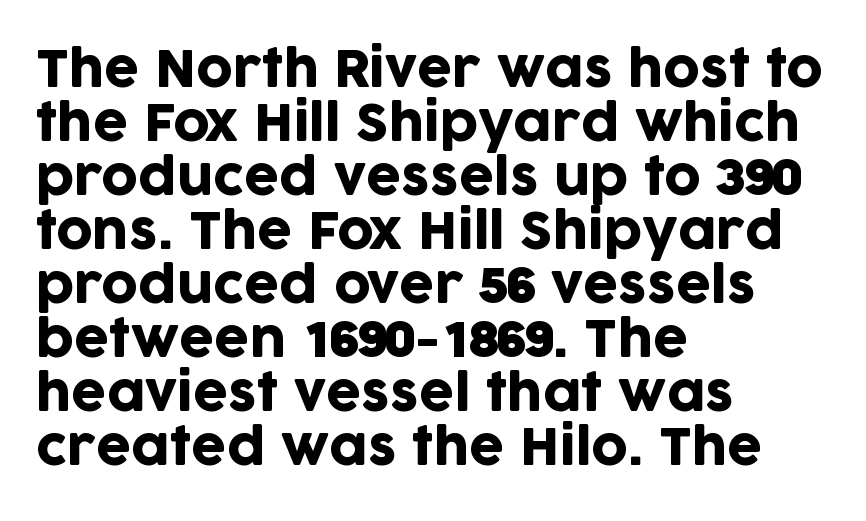
Compared with typical body copy, the letter spacing here is the same. The ragged edge is on the right, which tells us the setting is flush left. These lines were composed using upright roman letters. Note the varied advance widths — an 'i' is clearly narrower than an 'm'. Bare-footed words on every line.
